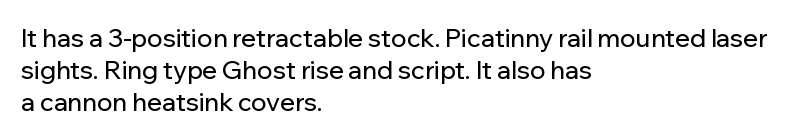
Summary of vertical rhythm: regular, with standard interline spacing. The string is rendered with underlining switched off. This rendering uses left alignment, leaving the right contour irregular. The lettering stays uniformly vertical, giving the passage a roman look. The horizontal fit of the characters is conventional and even.
